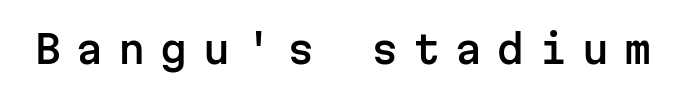
{"serif": "no", "italic": "no", "width": "normal", "stroke_contrast": "low", "x_height": "medium", "monospaced": "yes", "underline": "no", "letter_spacing": "wide", "letter_spacing_em": 0.38, "glyph_px": 39}
